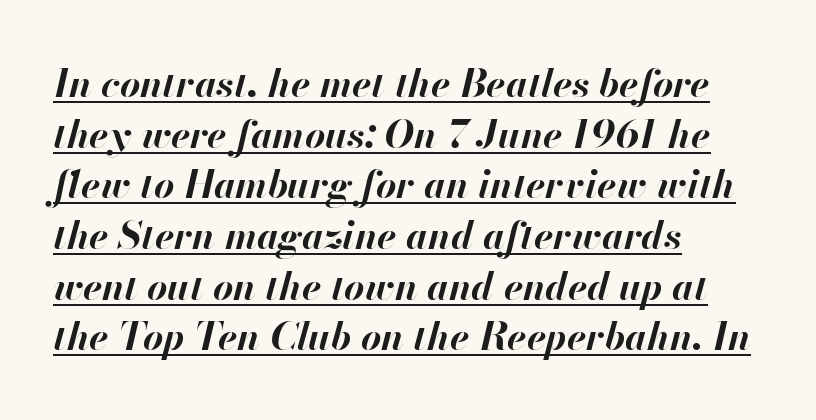
{"italic": "yes", "lean": "right", "slant_degrees": 13, "bold": "yes", "weight": "bold", "width": "normal", "stroke_contrast": "high", "x_height": "small", "monospaced": "no", "underline": "yes", "align": "left", "line_spacing": "normal", "line_spacing_ratio": 1.3, "letter_spacing": "normal", "letter_spacing_em": 0.0, "glyph_px": 39}
